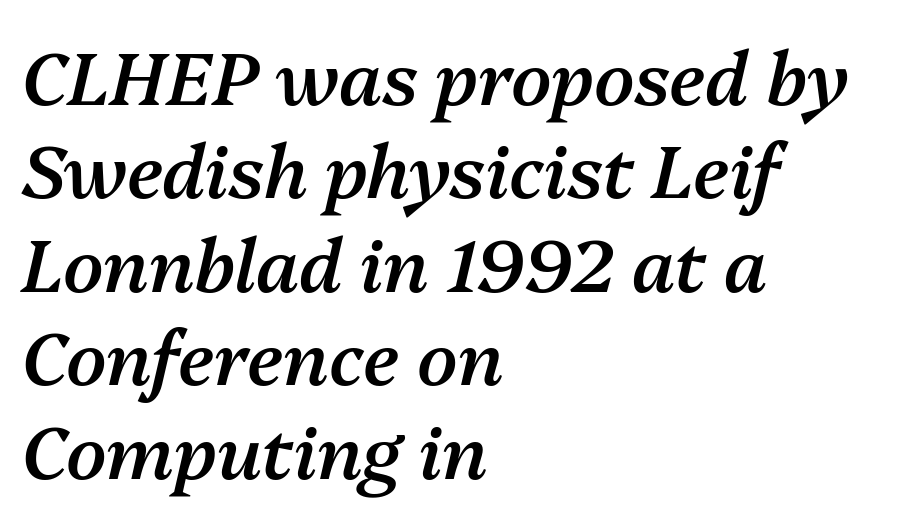
The face used here is rendered with its standard letterfit. Check under the words: just untouched page. The axis of the letterforms is tilted away from vertical. Think of a printed novel: that variable character pitch is what you see here. What weight is shown? A semibold, between regular and bold.
